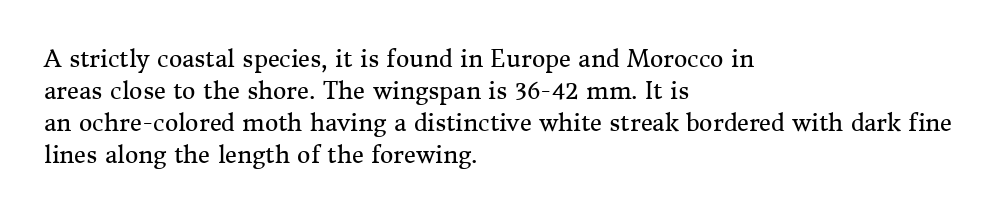
Caption: standard tracking, unaltered. Does the leading feel generous? No, just average. The lines are quadded left. Check the space under the baseline: it is left empty.
